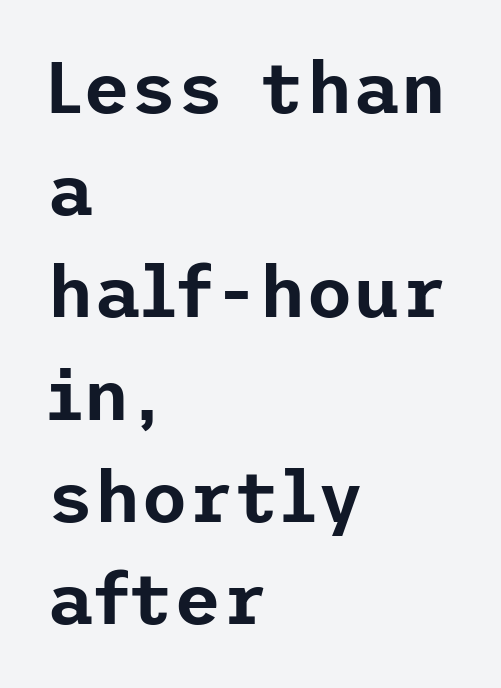
Q: Is the text italic (slanted)? A: No, it is upright.
Q: Is the typeface a serif or a sans-serif typeface? A: Sans-serif.
Q: Is the text underlined? A: No.
Q: How is the paragraph aligned? A: Left-aligned.
Q: Is the spacing between letters normal or unusually wide? A: Normal.
Q: Is the spacing between lines tight, normal or loose? A: Normal.
Q: Width (condensed, normal, or wide)? A: Normal.
Q: Stroke contrast? A: Low.
Q: x-height? A: Medium.
